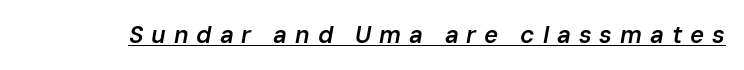
The specimen includes a rule beneath the text block's lines. Looking at the ascenders, they clearly lean. Set as a demibold, roughly 600 on the weight scale. What stands out about the letter spacing? Its width — letters are far apart.
